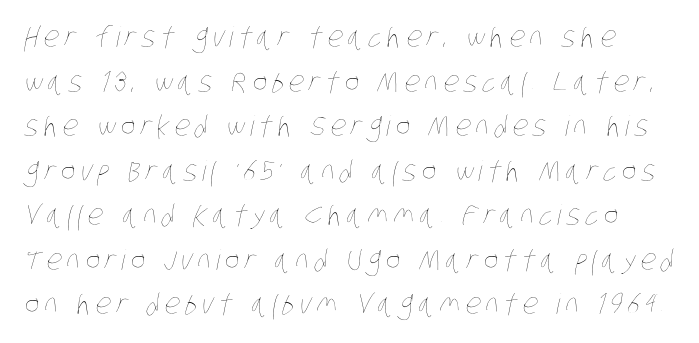
{"bold": "no", "weight": "thin", "width": "condensed", "stroke_contrast": "low", "x_height": "large", "monospaced": "no", "underline": "no", "line_spacing": "normal", "line_spacing_ratio": 1.59, "glyph_px": 28}
